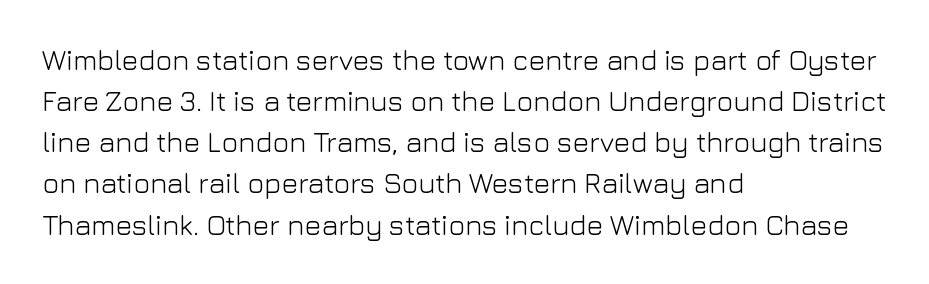
No extra ink here — the face is not bold. Spacing verdict: proportional, widths tailored to each character. The type is set solid horizontally, with unmodified tracking. The passage shown is typeset with a sans-serif family.
